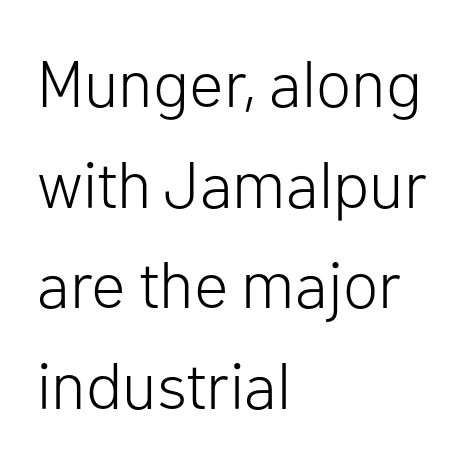
The image shows 65 px light sans-serif type, upright; set left-aligned, normal line spacing (1.55x), normal letter spacing, not underlined; low stroke contrast and a medium x-height.
